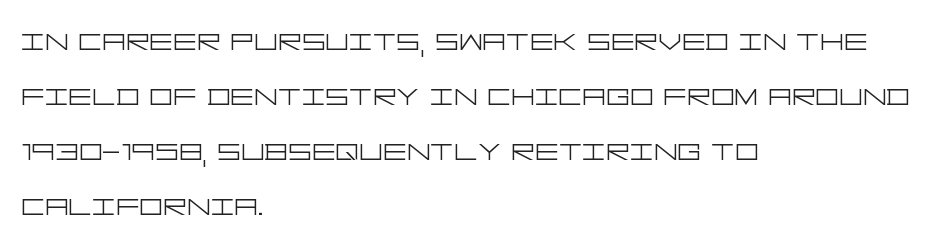
{"serif": "no", "italic": "no", "bold": "no", "weight": "light", "width": "wide", "stroke_contrast": "low", "x_height": "large", "underline": "no", "align": "left", "line_spacing": "normal", "line_spacing_ratio": 1.49, "letter_spacing": "normal", "letter_spacing_em": 0.0, "glyph_px": 37}
